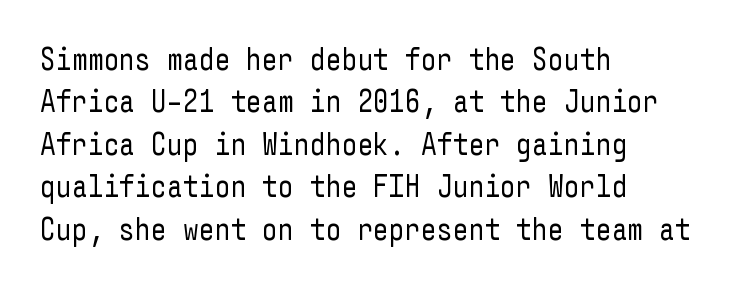
Q: Is the text bold? A: No.
Q: Is the text italic (slanted)? A: No, it is upright.
Q: Is the typeface a serif or a sans-serif typeface? A: Sans-serif.
Q: Is the text underlined? A: No.
Q: How is the paragraph aligned? A: Left-aligned.
Q: Is the spacing between letters normal or unusually wide? A: Normal.
Q: Is the spacing between lines tight, normal or loose? A: Normal.
Q: Width (condensed, normal, or wide)? A: Condensed.
Q: Stroke contrast? A: Low.
Q: x-height? A: Medium.
